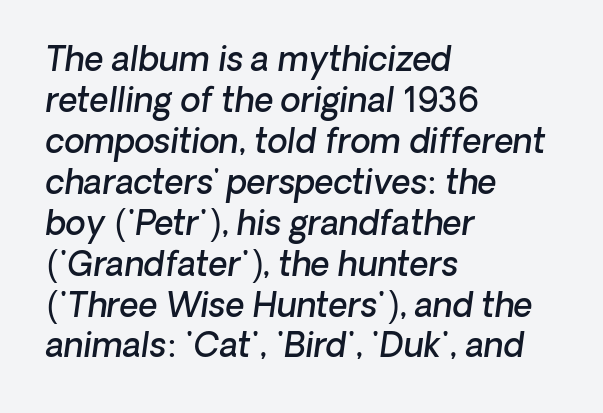
Q: Is the text bold? A: Semi-bold.
Q: Is the typeface a serif or a sans-serif typeface? A: Sans-serif.
Q: Is the text underlined? A: No.
Q: How is the paragraph aligned? A: Left-aligned.
Q: Is the spacing between letters normal or unusually wide? A: Normal.
Q: Width (condensed, normal, or wide)? A: Normal.
Q: Stroke contrast? A: Low.
Q: x-height? A: Medium.
Q: Monospaced? A: No.
